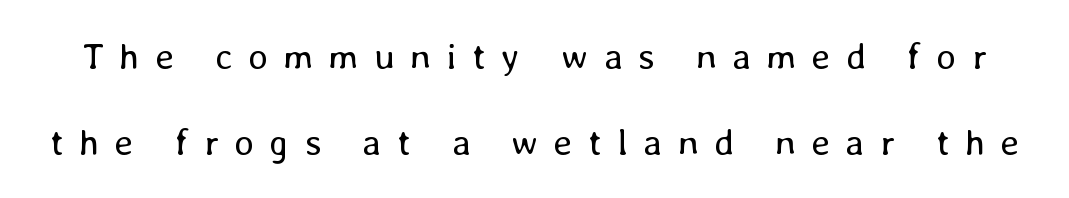
Q: Is the text bold? A: No.
Q: Is the text italic (slanted)? A: No, it is upright.
Q: Is the text underlined? A: No.
Q: Is the spacing between letters normal or unusually wide? A: Unusually wide.
Q: Is the spacing between lines tight, normal or loose? A: Loose.
Q: Width (condensed, normal, or wide)? A: Normal.
Q: Stroke contrast? A: Low.
Q: x-height? A: Medium.
Q: Monospaced? A: No.
